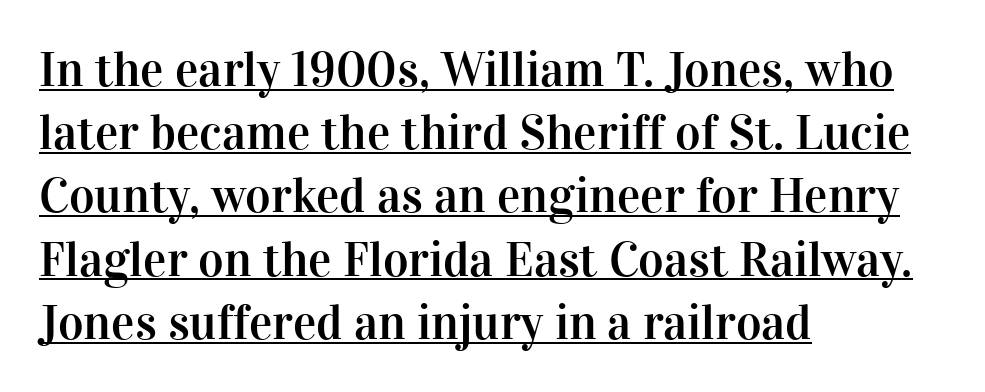
{"serif": "yes", "italic": "no", "width": "normal", "stroke_contrast": "high", "x_height": "medium", "monospaced": "no", "underline": "yes", "align": "left", "line_spacing": "normal", "line_spacing_ratio": 1.29, "letter_spacing": "normal", "letter_spacing_em": 0.0, "glyph_px": 49}
